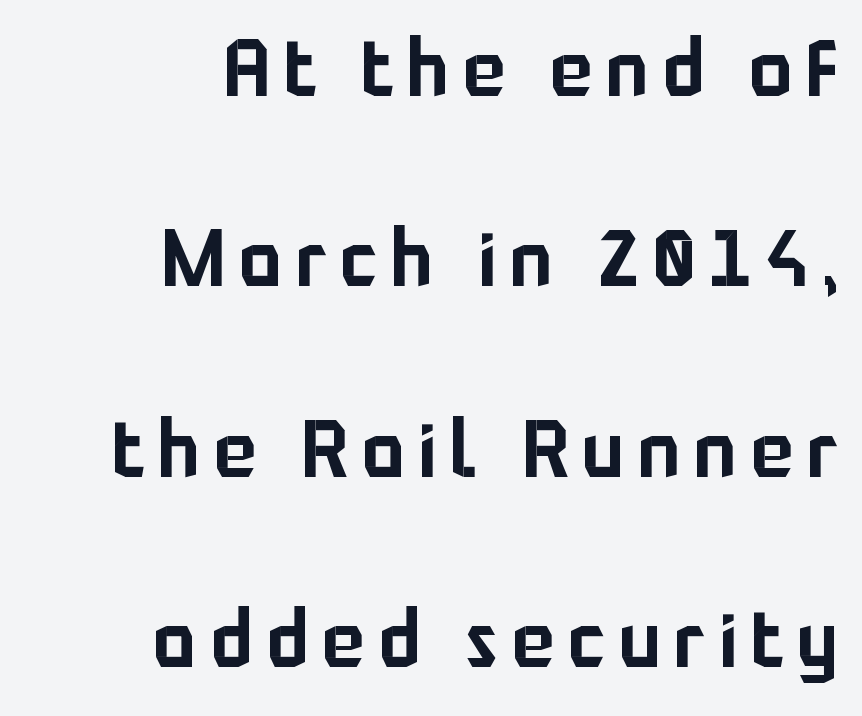
Q: Is the text italic (slanted)? A: No, it is upright.
Q: Is the typeface a serif or a sans-serif typeface? A: Sans-serif.
Q: Is the text underlined? A: No.
Q: How is the paragraph aligned? A: Right-aligned.
Q: Is the spacing between lines tight, normal or loose? A: Loose.
Q: Width (condensed, normal, or wide)? A: Normal.
Q: Stroke contrast? A: Low.
Q: x-height? A: Medium.
Q: Monospaced? A: No.
